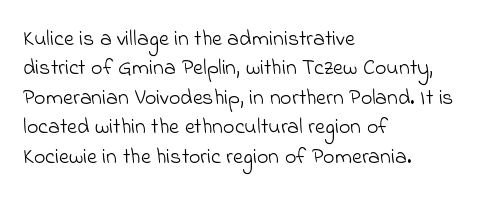
{"bold": "no", "underline": "no", "align": "left", "line_spacing": "normal", "line_spacing_ratio": 1.34, "letter_spacing": "normal", "letter_spacing_em": 0.0, "glyph_px": 22}
